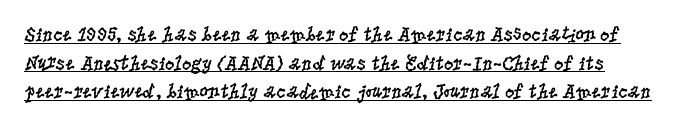
{"bold": "no", "underline": "yes", "align": "left", "line_spacing": "normal", "line_spacing_ratio": 1.36, "letter_spacing": "normal", "letter_spacing_em": 0.0, "glyph_px": 21}
